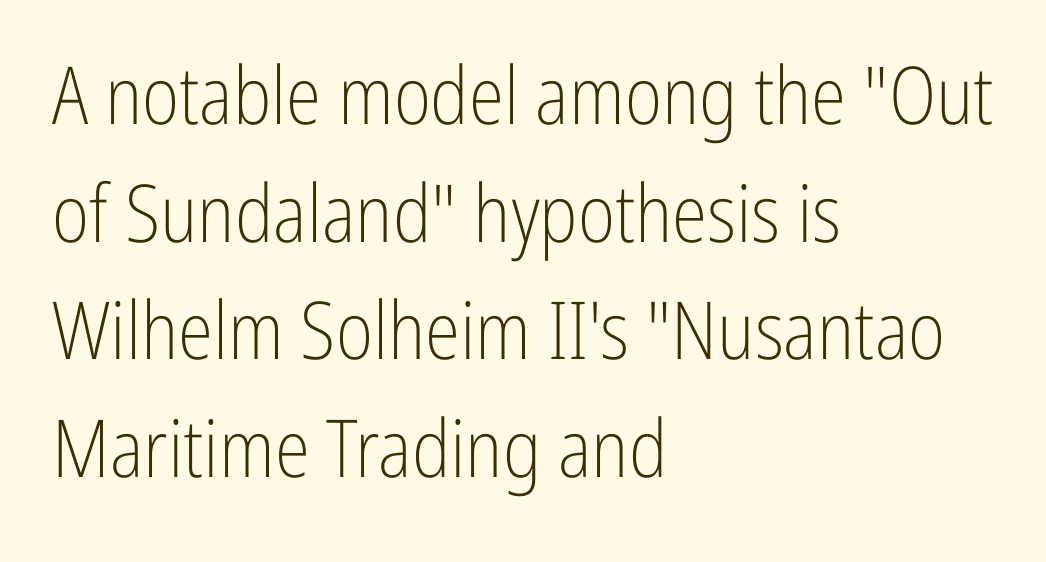
The image shows 80 px light, condensed sans-serif type, upright; set left-aligned, normal line spacing (1.47x), normal letter spacing, not underlined; low stroke contrast and a medium x-height.
